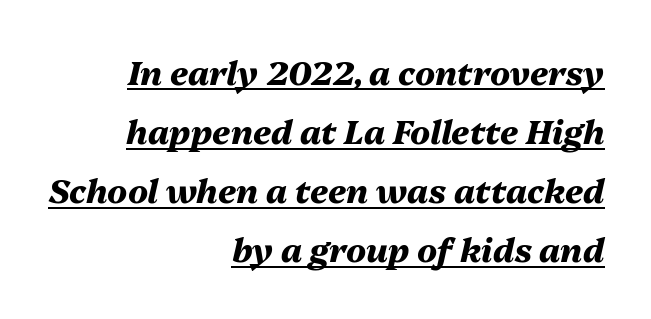
The image shows 33 px heavy type, italic (leaning right); set right-aligned, line spacing 1.79x, normal letter spacing, underlined; medium stroke contrast and a medium x-height.
